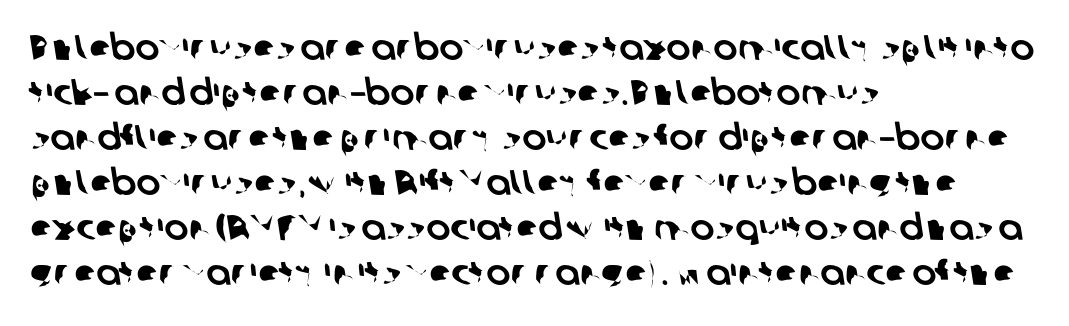
The image shows 36 px sans-serif type; set left-aligned, normal line spacing (1.25x), normal letter spacing, not underlined; low stroke contrast and a medium x-height.
